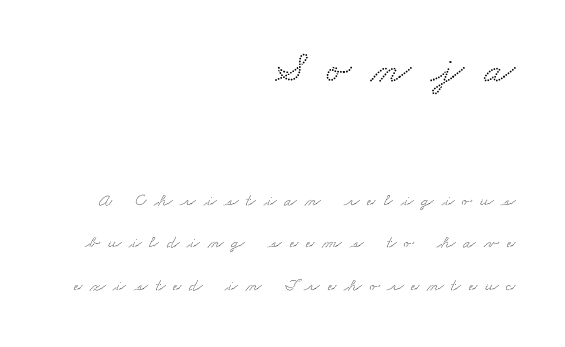
Q: Is the typeface a serif or a sans-serif typeface? A: Serif.
Q: Is the text underlined? A: No.
Q: How is the paragraph aligned? A: Right-aligned.
Q: Is the spacing between letters normal or unusually wide? A: Unusually wide.
Q: Is the spacing between lines tight, normal or loose? A: Loose.
Q: Which block of text is set in a larger size, the first (top) or the second (bottom)? A: The first (top) one.
Q: Width (condensed, normal, or wide)? A: Wide.
Q: Stroke contrast? A: Low.
Q: x-height? A: Small.
Q: Monospaced? A: No.
